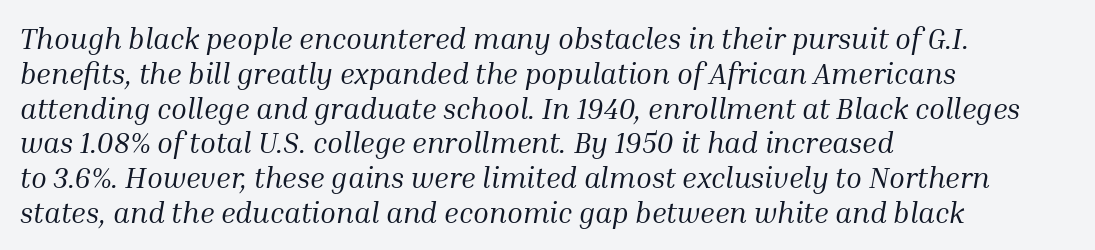
{"serif": "yes", "italic": "yes", "lean": "right", "slant_degrees": 10, "bold": "no", "weight": "regular", "width": "normal", "stroke_contrast": "medium", "x_height": "medium", "monospaced": "no", "underline": "no", "align": "left", "line_spacing_ratio": 1.2, "letter_spacing": "normal", "letter_spacing_em": 0.0, "glyph_px": 29}
